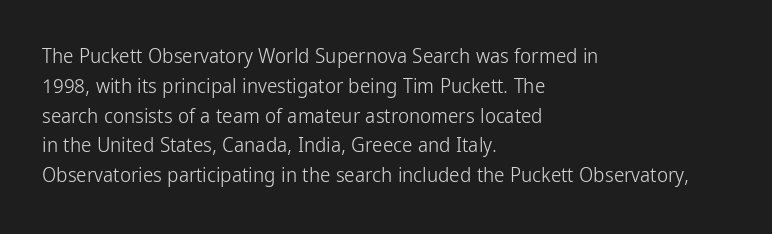
{"italic": "no", "bold": "no", "underline": "no", "align": "left", "line_spacing": "normal", "line_spacing_ratio": 1.42, "letter_spacing": "normal", "letter_spacing_em": 0.0, "glyph_px": 21}
